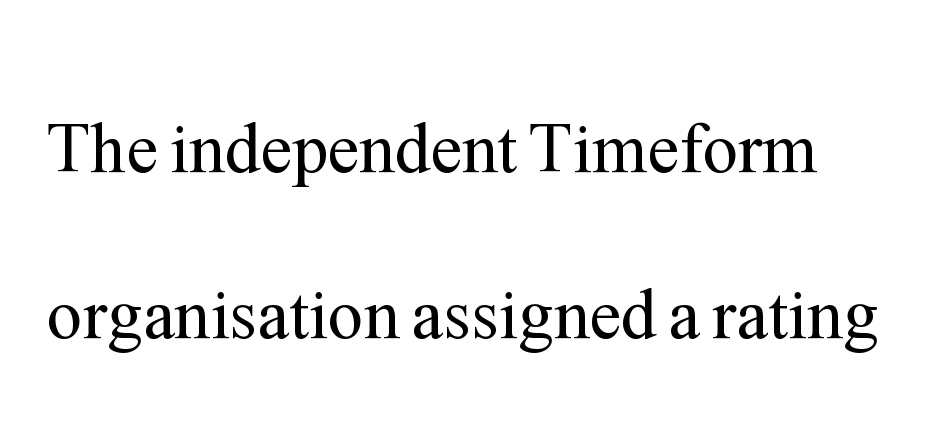
{"serif": "yes", "italic": "no", "bold": "no", "weight": "regular", "width": "normal", "stroke_contrast": "medium", "x_height": "medium", "monospaced": "no", "underline": "no", "line_spacing": "loose", "line_spacing_ratio": 2.34, "letter_spacing": "normal", "letter_spacing_em": 0.0, "glyph_px": 71}
